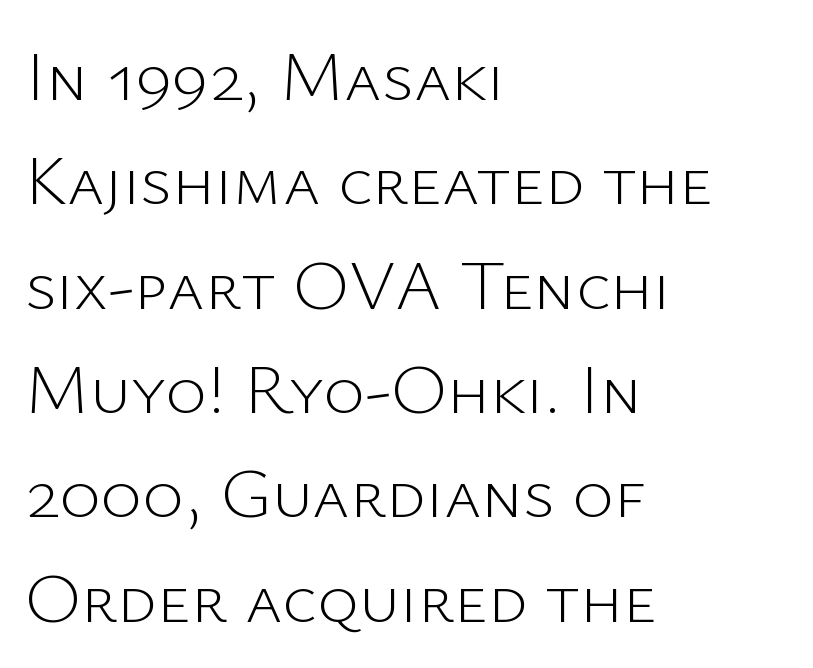
{"serif": "no", "italic": "no", "bold": "no", "weight": "light", "width": "normal", "stroke_contrast": "low", "x_height": "medium", "monospaced": "no", "underline": "no", "align": "left", "line_spacing": "normal", "line_spacing_ratio": 1.47, "letter_spacing": "normal", "letter_spacing_em": 0.0, "glyph_px": 71}
